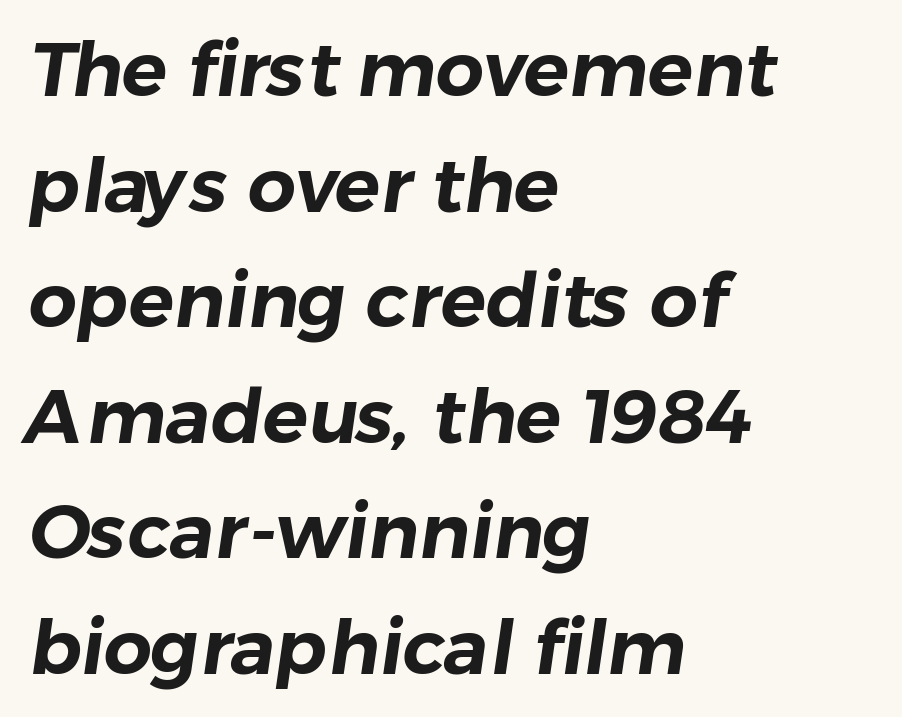
Q: Is the typeface a serif or a sans-serif typeface? A: Sans-serif.
Q: Is the text underlined? A: No.
Q: How is the paragraph aligned? A: Left-aligned.
Q: Is the spacing between letters normal or unusually wide? A: Normal.
Q: Is the spacing between lines tight, normal or loose? A: Normal.
Q: Width (condensed, normal, or wide)? A: Normal.
Q: Stroke contrast? A: Low.
Q: x-height? A: Medium.
Q: Monospaced? A: No.
